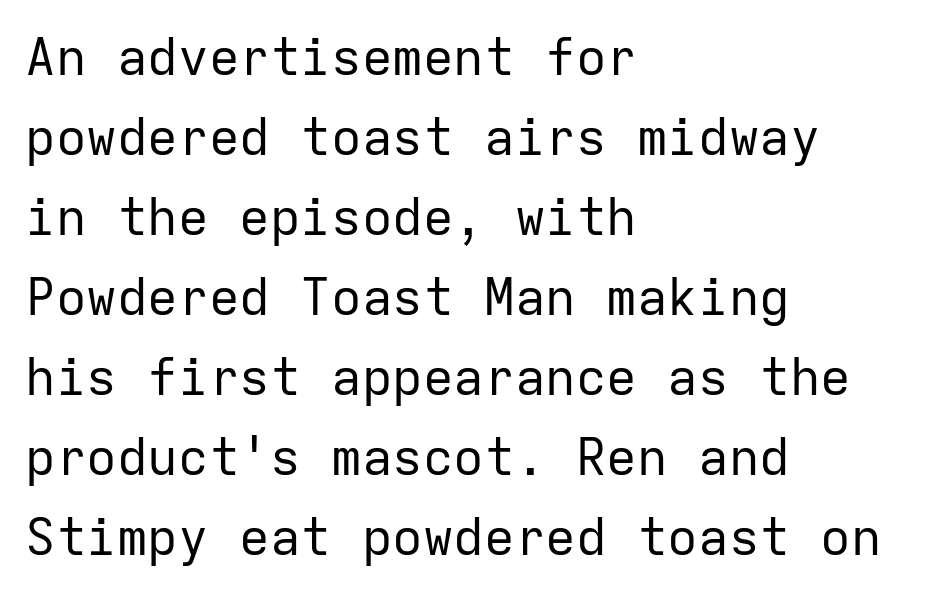
{"serif": "no", "italic": "no", "bold": "no", "weight": "regular", "width": "normal", "stroke_contrast": "low", "x_height": "medium", "monospaced": "yes", "underline": "no", "align": "left", "line_spacing": "normal", "line_spacing_ratio": 1.57, "letter_spacing": "normal", "letter_spacing_em": 0.0, "glyph_px": 51}
